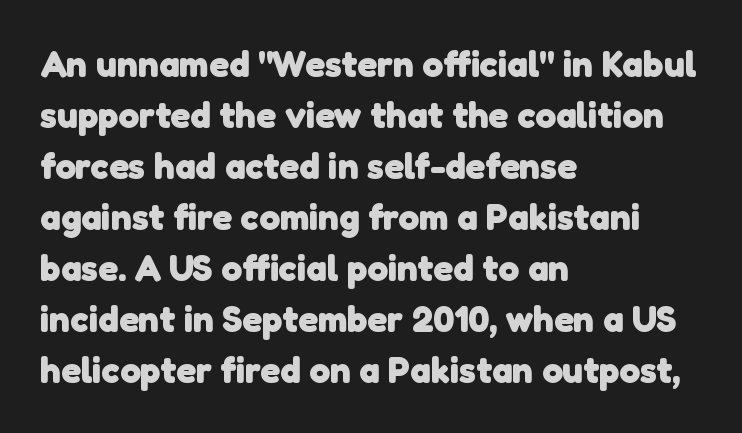
The image shows 37 px heavy sans-serif type; set left-aligned, normal line spacing (1.38x), normal letter spacing, not underlined; low stroke contrast and a medium x-height.
